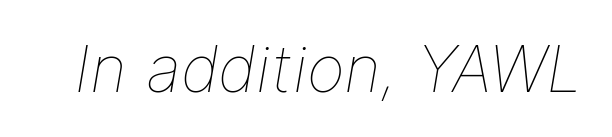
{"italic": "yes", "lean": "right", "slant_degrees": 9, "bold": "no", "weight": "thin", "width": "normal", "stroke_contrast": "low", "x_height": "medium", "monospaced": "no", "underline": "no", "letter_spacing": "normal", "letter_spacing_em": 0.0, "glyph_px": 65}
